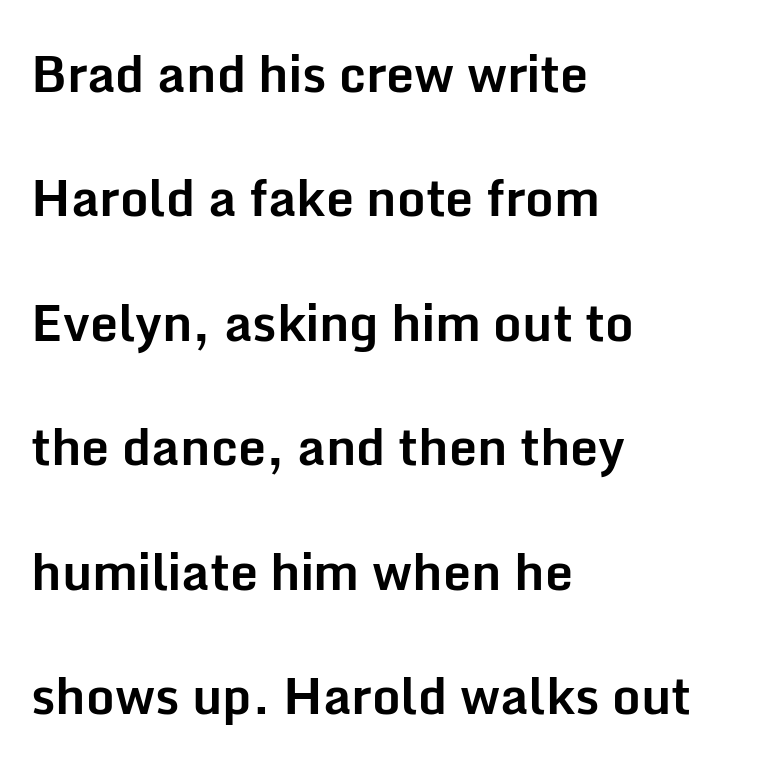
The image shows 50 px bold sans-serif type, upright; set left-aligned, loose line spacing (2.49x), normal letter spacing, not underlined; low stroke contrast and a medium x-height.
